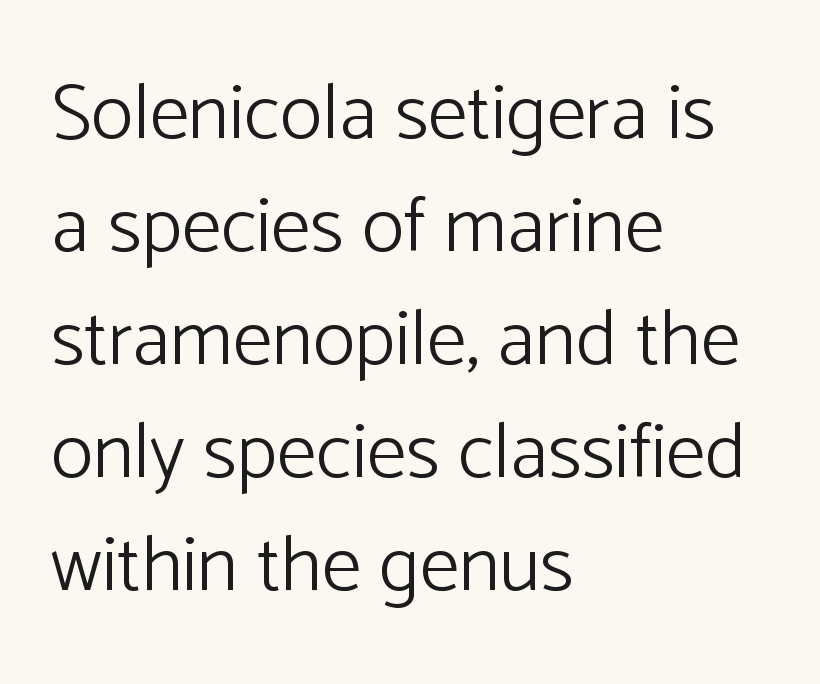
The image shows 79 px light sans-serif type, upright; set left-aligned, normal line spacing (1.43x), normal letter spacing, not underlined; low stroke contrast and a medium x-height.
